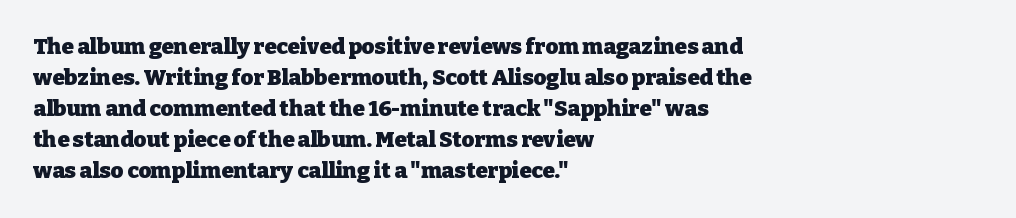
Ordinary non-slanted type is in use. The space between consecutive lines is moderate. The strokes are fattened all the way to bold. No extra tracking has been applied to these lines. Quick note: underline off. The typesetter chose a ragged-right arrangement here.
